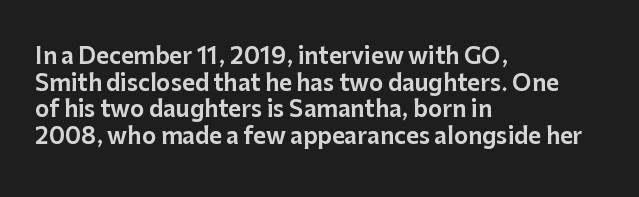
Q: Is the text italic (slanted)? A: No, it is upright.
Q: Is the text underlined? A: No.
Q: How is the paragraph aligned? A: Left-aligned.
Q: Is the spacing between letters normal or unusually wide? A: Normal.
